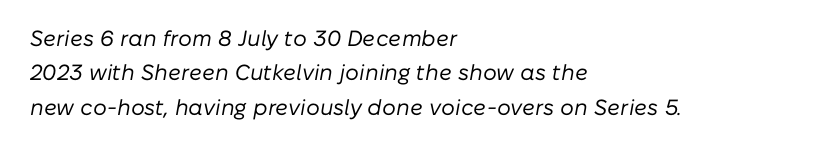
Q: Is the text bold? A: No.
Q: Is the text italic (slanted)? A: Yes, it leans right by about 10 degrees.
Q: Is the text underlined? A: No.
Q: How is the paragraph aligned? A: Left-aligned.
Q: Is the spacing between letters normal or unusually wide? A: Normal.
Q: Is the spacing between lines tight, normal or loose? A: Normal.
